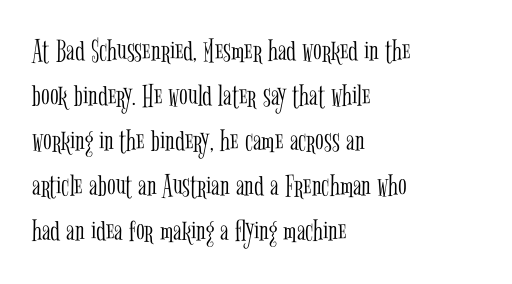
The image shows 32 px light, condensed serif type, upright; set left-aligned, normal line spacing (1.41x), normal letter spacing, not underlined; low stroke contrast and a medium x-height.
